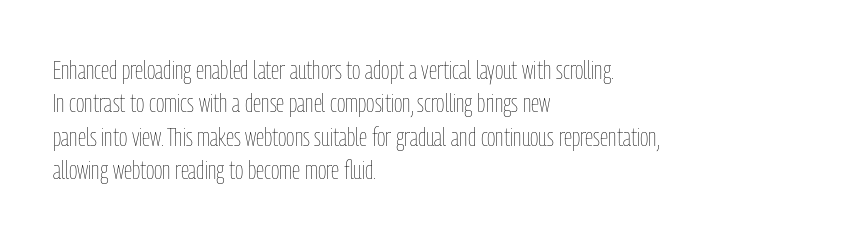
Compared with typical paragraphs, the rows here are spaced about the same. The letters stand straight up with perfectly vertical stems. Short and long lines alike share a common starting point at left. Is the stroke heavy? The answer is a plain regular-or-lighter. In terms of letterspacing, this is plain default setting. Just letters on the line, the space beneath them empty.
